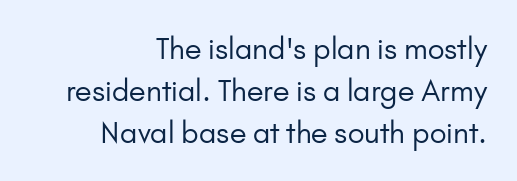
Q: Is the text bold? A: No.
Q: Is the text italic (slanted)? A: No, it is upright.
Q: Is the typeface a serif or a sans-serif typeface? A: Sans-serif.
Q: Is the text underlined? A: No.
Q: How is the paragraph aligned? A: Right-aligned.
Q: Is the spacing between letters normal or unusually wide? A: Normal.
Q: Is the spacing between lines tight, normal or loose? A: Normal.
Q: Width (condensed, normal, or wide)? A: Normal.
Q: Stroke contrast? A: Low.
Q: x-height? A: Small.
Q: Monospaced? A: No.
